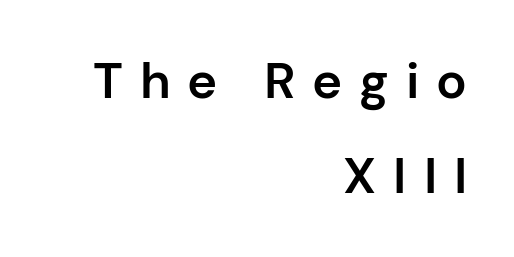
{"serif": "no", "italic": "no", "bold": "semi", "weight": "semibold", "width": "normal", "stroke_contrast": "low", "x_height": "medium", "monospaced": "no", "underline": "no", "align": "right", "line_spacing_ratio": 1.87, "letter_spacing": "wide", "letter_spacing_em": 0.33, "glyph_px": 51}
